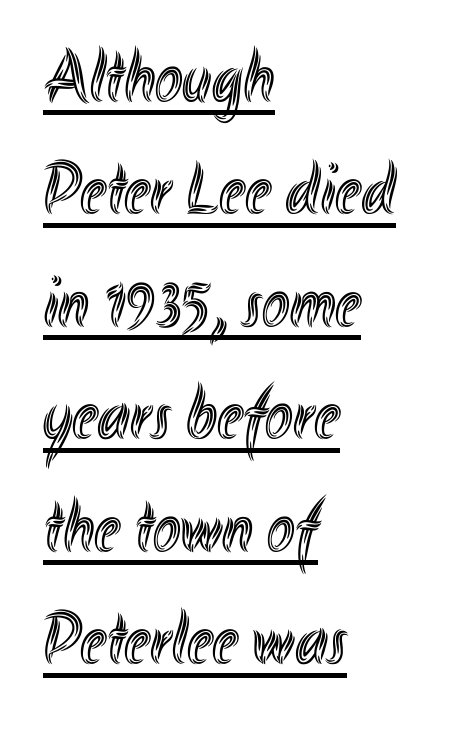
Q: Is the text italic (slanted)? A: Yes.
Q: Is the text underlined? A: Yes.
Q: How is the paragraph aligned? A: Left-aligned.
Q: Is the spacing between letters normal or unusually wide? A: Normal.
Q: Is the spacing between lines tight, normal or loose? A: Normal.
Q: Width (condensed, normal, or wide)? A: Condensed.
Q: x-height? A: Small.
Q: Monospaced? A: No.
